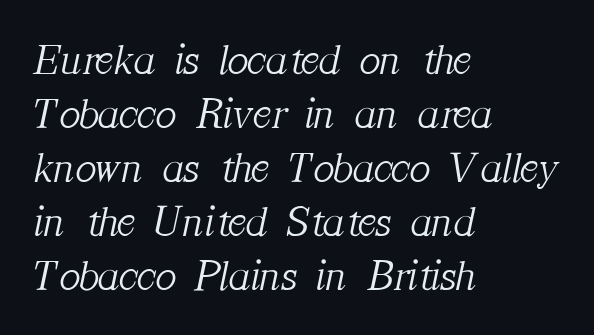
{"serif": "yes", "italic": "yes", "lean": "right", "slant_degrees": 12, "bold": "no", "weight": "light", "width": "normal", "stroke_contrast": "medium", "x_height": "medium", "monospaced": "no", "underline": "no", "align": "left", "line_spacing_ratio": 1.23, "letter_spacing": "normal", "letter_spacing_em": 0.0, "glyph_px": 44}
